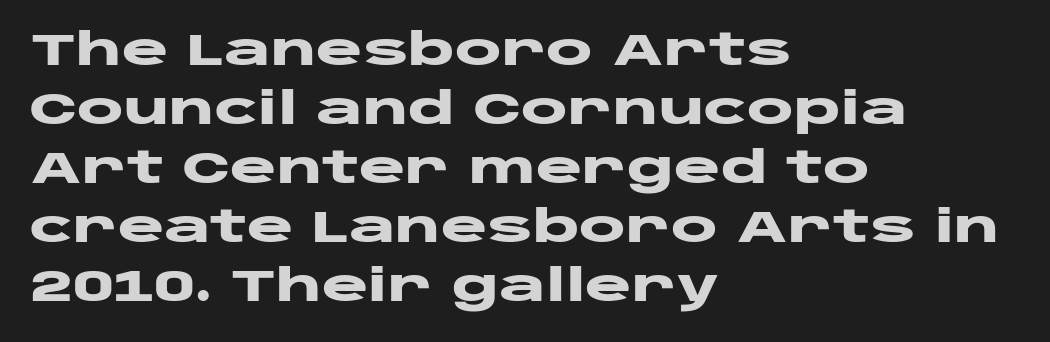
The image shows 44 px heavy, wide sans-serif type, upright; set left-aligned, normal line spacing (1.34x), normal letter spacing, not underlined; low stroke contrast and a large x-height.
